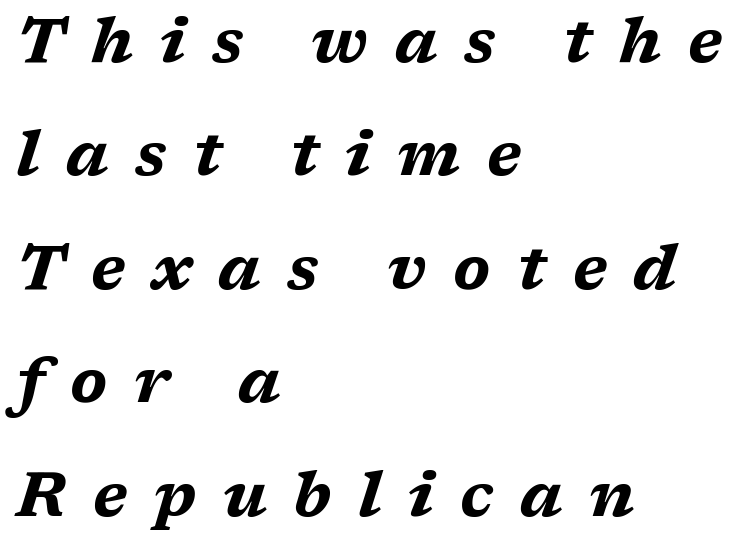
Q: Is the text bold? A: Yes.
Q: Is the text italic (slanted)? A: Yes, it leans right by about 17 degrees.
Q: Is the text underlined? A: No.
Q: How is the paragraph aligned? A: Left-aligned.
Q: Is the spacing between letters normal or unusually wide? A: Unusually wide.
Q: Width (condensed, normal, or wide)? A: Wide.
Q: Stroke contrast? A: Medium.
Q: x-height? A: Medium.
Q: Monospaced? A: No.
